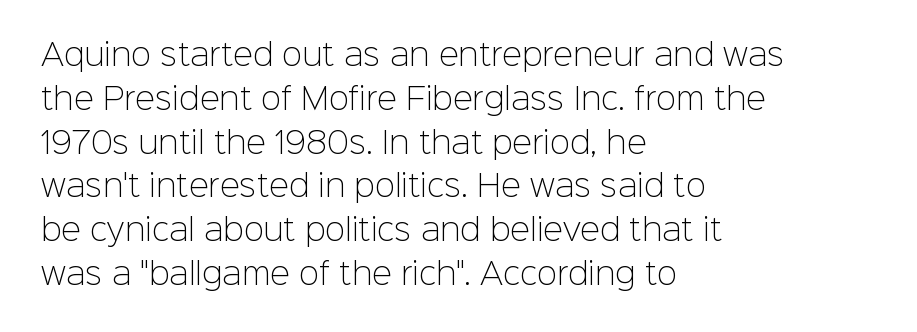
Q: Is the text bold? A: No.
Q: Is the text italic (slanted)? A: No, it is upright.
Q: Is the typeface a serif or a sans-serif typeface? A: Sans-serif.
Q: Is the text underlined? A: No.
Q: How is the paragraph aligned? A: Left-aligned.
Q: Is the spacing between letters normal or unusually wide? A: Normal.
Q: Is the spacing between lines tight, normal or loose? A: Normal.
Q: Width (condensed, normal, or wide)? A: Normal.
Q: Stroke contrast? A: Low.
Q: x-height? A: Medium.
Q: Monospaced? A: No.
